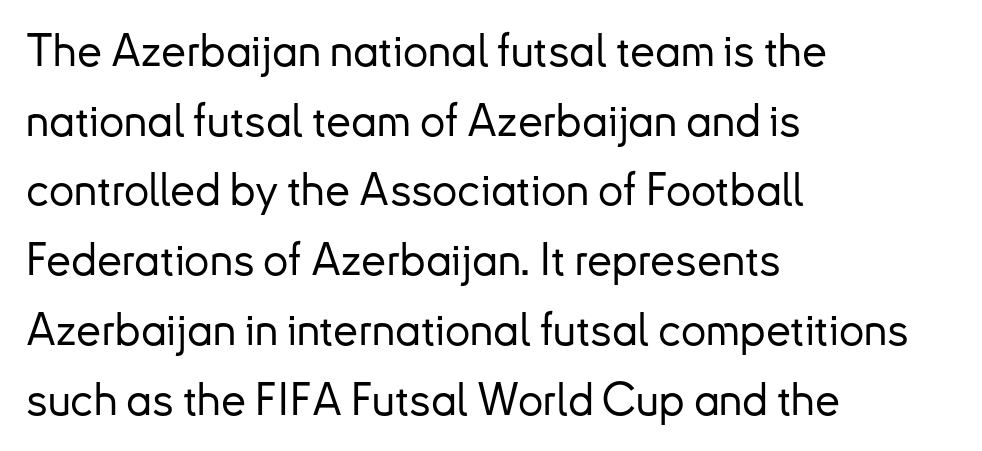
Line starts are locked; line ends wander. Beneath every word, the page is bare. Spacing between characters is what you'd get straight out of the box. Note: no serifs on the glyphs. Upright lettering throughout.
